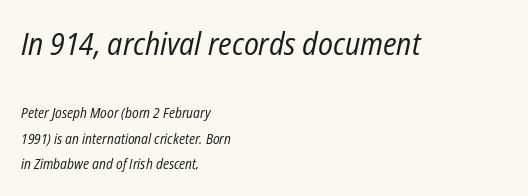
The image shows 31 px regular-weight, condensed type, italic (leaning right); set left-aligned, line spacing 1.84x, normal letter spacing, not underlined; the first (top) block is 2.21x larger; low stroke contrast and a medium x-height.
